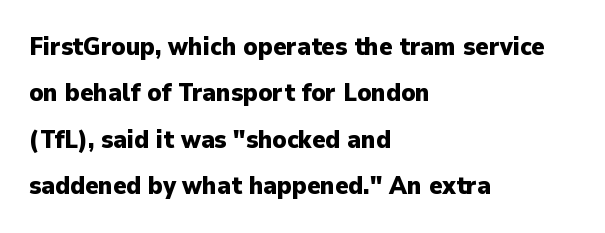
Style check: upright. A clean baseline with only descenders dipping below it. These lines carry a lot of weight — the face is fully bold. The rendering anchors every line to the left-hand side.
